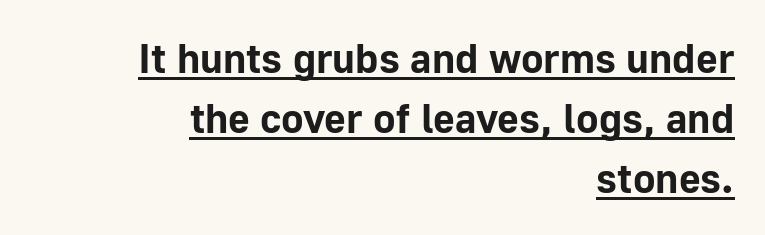
Q: Is the text bold? A: Yes.
Q: Is the text italic (slanted)? A: No, it is upright.
Q: Is the typeface a serif or a sans-serif typeface? A: Sans-serif.
Q: Is the text underlined? A: Yes.
Q: How is the paragraph aligned? A: Right-aligned.
Q: Is the spacing between letters normal or unusually wide? A: Normal.
Q: Is the spacing between lines tight, normal or loose? A: Normal.
Q: Width (condensed, normal, or wide)? A: Normal.
Q: Stroke contrast? A: Low.
Q: x-height? A: Medium.
Q: Monospaced? A: No.
